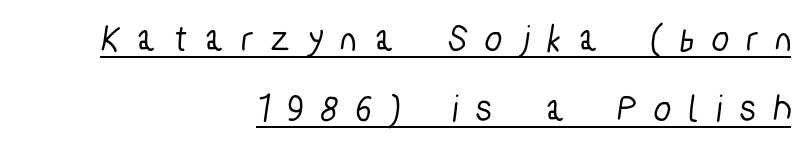
{"serif": "no", "width": "condensed", "stroke_contrast": "low", "x_height": "medium", "monospaced": "no", "underline": "yes", "align": "right", "line_spacing_ratio": 1.79, "letter_spacing": "wide", "letter_spacing_em": 0.49, "glyph_px": 39}
